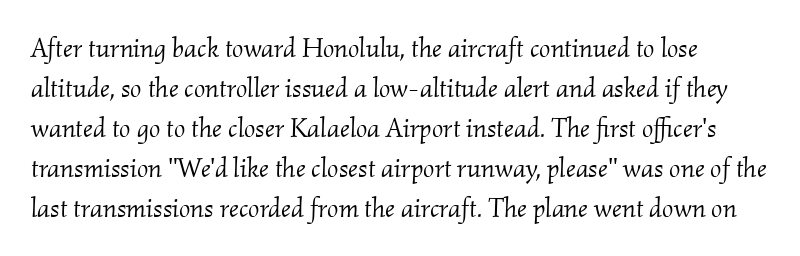
The image shows 27 px text type, italic (leaning right); set normal line spacing (1.48x), normal letter spacing, not underlined.
